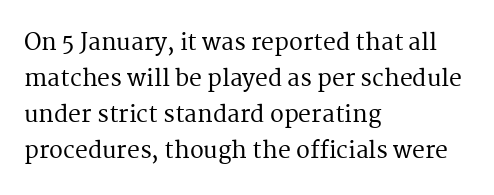
The passage shown has conventional tracking throughout. The axis of the letterforms is exactly vertical. In CSS terms this would be text-align: left. The area under the type is left untouched.
